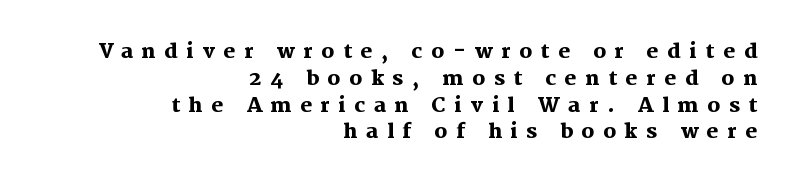
Q: Is the text bold? A: Yes.
Q: Is the text italic (slanted)? A: No, it is upright.
Q: Is the text underlined? A: No.
Q: How is the paragraph aligned? A: Right-aligned.
Q: Is the spacing between letters normal or unusually wide? A: Unusually wide.
Q: Is the spacing between lines tight, normal or loose? A: Normal.
